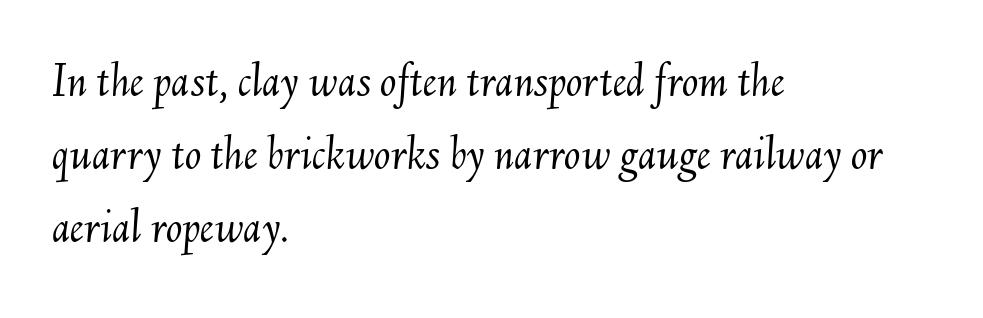
Q: Is the text bold? A: No.
Q: Is the text italic (slanted)? A: Yes, it leans right by about 6 degrees.
Q: Is the text underlined? A: No.
Q: How is the paragraph aligned? A: Left-aligned.
Q: Is the spacing between letters normal or unusually wide? A: Normal.
Q: Is the spacing between lines tight, normal or loose? A: Normal.
Q: Width (condensed, normal, or wide)? A: Normal.
Q: Stroke contrast? A: Medium.
Q: x-height? A: Small.
Q: Monospaced? A: No.
